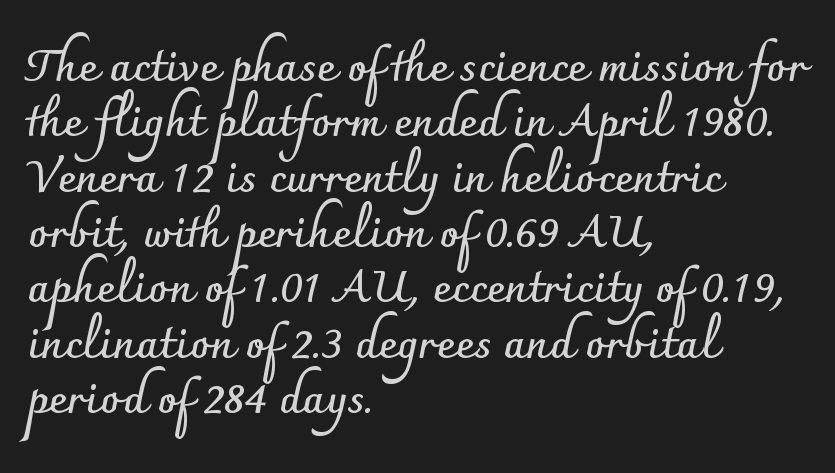
Note the varied advance widths — an 'i' is clearly narrower than an 'm'. Does the weight exceed regular? Yes, all the way to bold. Layout note: lines flush left.
